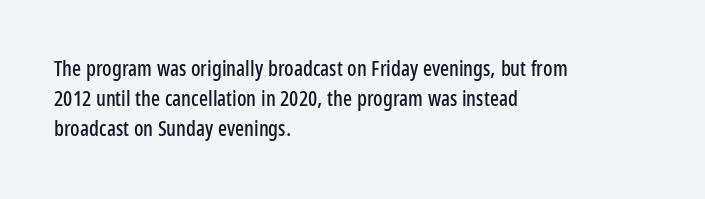
The image shows 21 px text type, upright; set left-aligned, normal line spacing (1.43x), normal letter spacing, not underlined.
